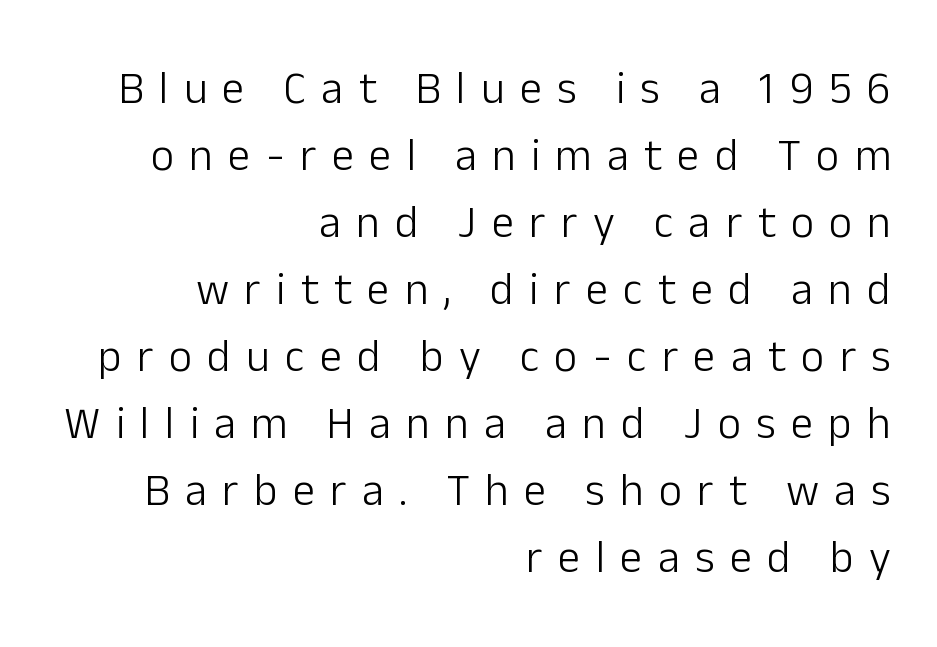
Q: Is the text bold? A: No.
Q: Is the text italic (slanted)? A: No, it is upright.
Q: Is the typeface a serif or a sans-serif typeface? A: Sans-serif.
Q: Is the text underlined? A: No.
Q: How is the paragraph aligned? A: Right-aligned.
Q: Is the spacing between letters normal or unusually wide? A: Unusually wide.
Q: Is the spacing between lines tight, normal or loose? A: Normal.
Q: Width (condensed, normal, or wide)? A: Normal.
Q: Stroke contrast? A: Low.
Q: x-height? A: Medium.
Q: Monospaced? A: No.
